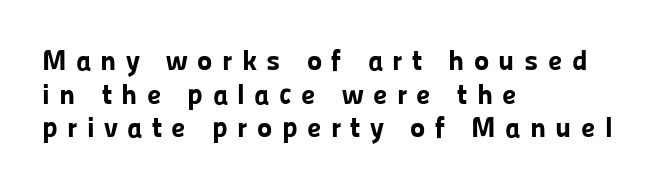
Q: Is the text bold? A: Yes.
Q: Is the text italic (slanted)? A: No, it is upright.
Q: Is the typeface a serif or a sans-serif typeface? A: Sans-serif.
Q: Is the text underlined? A: No.
Q: How is the paragraph aligned? A: Left-aligned.
Q: Is the spacing between letters normal or unusually wide? A: Unusually wide.
Q: Width (condensed, normal, or wide)? A: Normal.
Q: Stroke contrast? A: Low.
Q: x-height? A: Medium.
Q: Monospaced? A: No.
